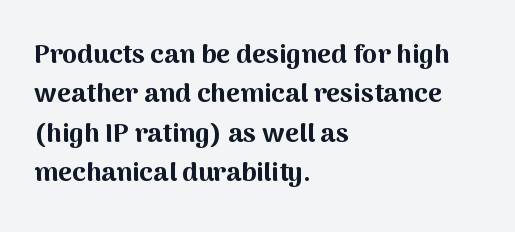
Q: Is the text bold? A: Yes.
Q: Is the text italic (slanted)? A: No, it is upright.
Q: Is the text underlined? A: No.
Q: How is the paragraph aligned? A: Left-aligned.
Q: Is the spacing between letters normal or unusually wide? A: Normal.
Q: Is the spacing between lines tight, normal or loose? A: Normal.
